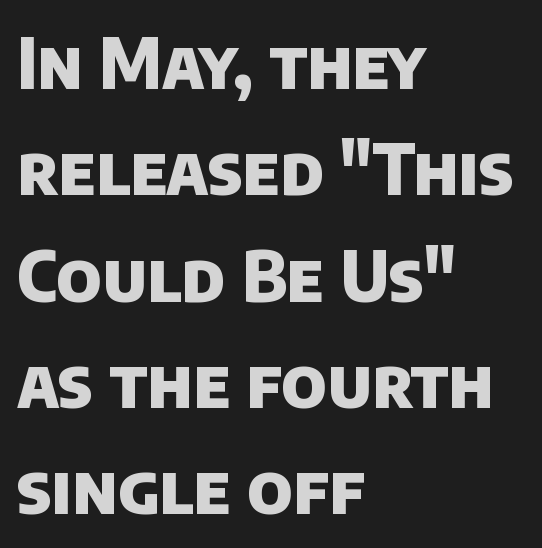
Q: Is the text bold? A: Yes.
Q: Is the typeface a serif or a sans-serif typeface? A: Sans-serif.
Q: Is the text underlined? A: No.
Q: How is the paragraph aligned? A: Left-aligned.
Q: Is the spacing between letters normal or unusually wide? A: Normal.
Q: Is the spacing between lines tight, normal or loose? A: Normal.
Q: Width (condensed, normal, or wide)? A: Normal.
Q: Stroke contrast? A: Low.
Q: x-height? A: Large.
Q: Monospaced? A: No.
